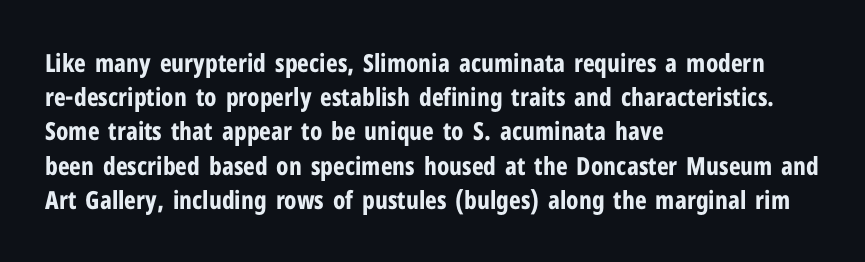
Q: Is the text bold? A: Yes.
Q: Is the text italic (slanted)? A: No, it is upright.
Q: Is the text underlined? A: No.
Q: How is the paragraph aligned? A: Left-aligned.
Q: Is the spacing between letters normal or unusually wide? A: Normal.
Q: Is the spacing between lines tight, normal or loose? A: Normal.
